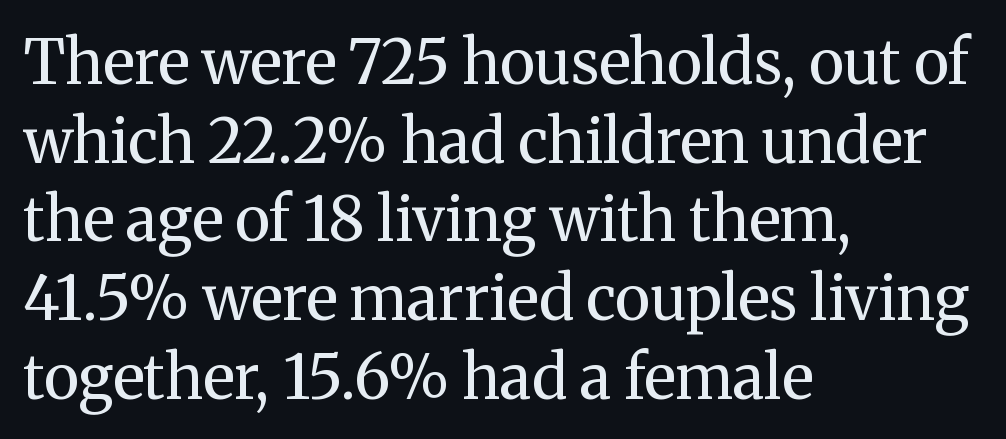
{"serif": "yes", "italic": "no", "bold": "no", "weight": "regular", "width": "normal", "stroke_contrast": "medium", "x_height": "medium", "monospaced": "no", "underline": "no", "align": "left", "line_spacing": "normal", "line_spacing_ratio": 1.29, "letter_spacing": "normal", "letter_spacing_em": 0.0, "glyph_px": 61}
